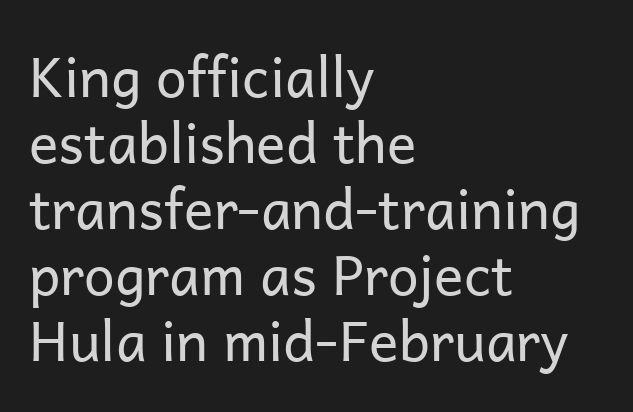
Tracking here is standard; glyphs follow each other at the usual distance. Here the designer chose a conventional face with non-uniform glyph widths. Font category for this specimen: sans-serif. This reads as an unemphasized weight, regular at the heaviest. You can tell it's not italic because the verticals are truly vertical. Just letters on the line, the space beneath them empty.
